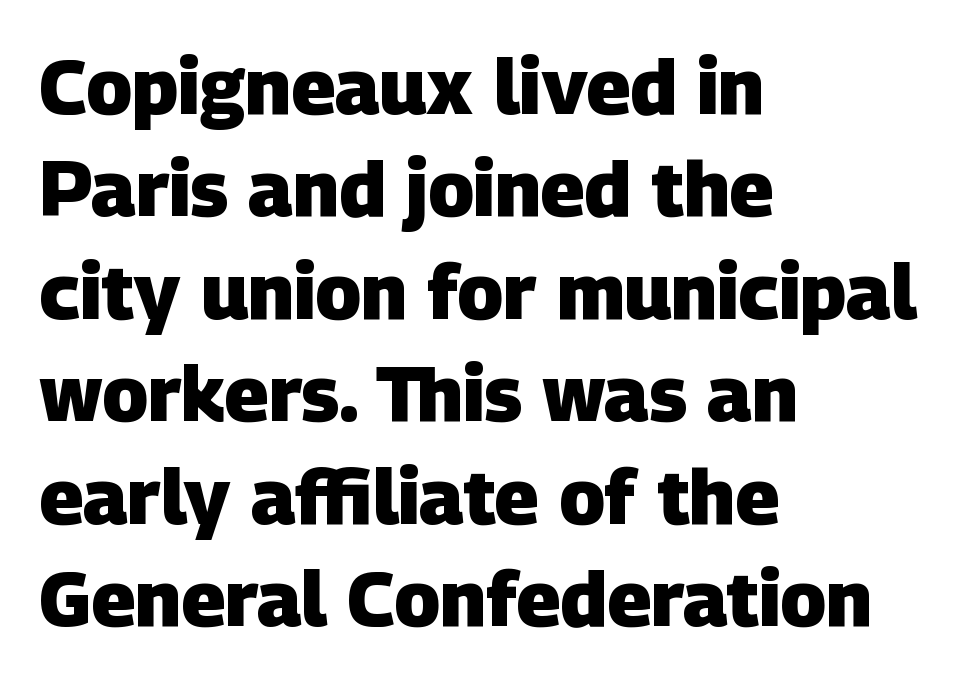
{"serif": "no", "bold": "yes", "weight": "heavy", "width": "normal", "stroke_contrast": "low", "x_height": "large", "monospaced": "no", "underline": "no", "align": "left", "line_spacing": "normal", "line_spacing_ratio": 1.33, "letter_spacing": "normal", "letter_spacing_em": 0.0, "glyph_px": 77}
